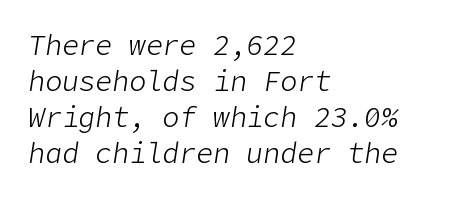
Q: Is the text bold? A: No.
Q: Is the text italic (slanted)? A: Yes, it leans right by about 9 degrees.
Q: Is the text underlined? A: No.
Q: How is the paragraph aligned? A: Left-aligned.
Q: Is the spacing between letters normal or unusually wide? A: Normal.
Q: Is the spacing between lines tight, normal or loose? A: Normal.
Q: Width (condensed, normal, or wide)? A: Normal.
Q: Stroke contrast? A: Low.
Q: x-height? A: Medium.
